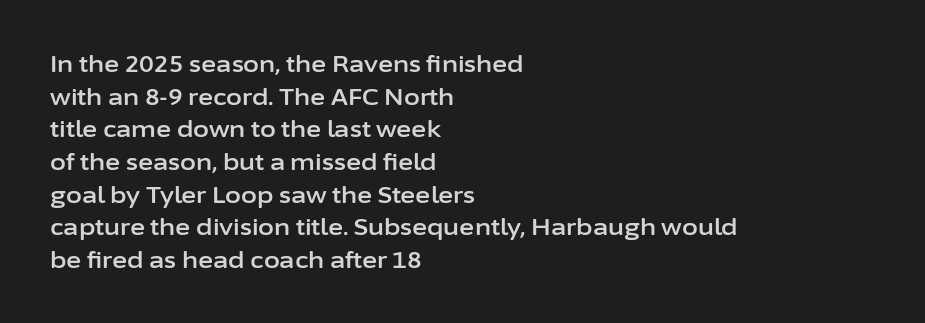
{"italic": "no", "underline": "no", "align": "left", "line_spacing": "normal", "line_spacing_ratio": 1.42, "letter_spacing": "normal", "letter_spacing_em": 0.0, "glyph_px": 23}
